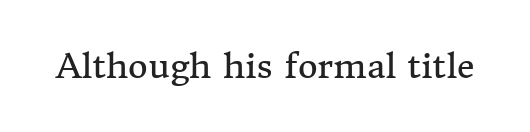
Q: Is the text bold? A: No.
Q: Is the text italic (slanted)? A: No, it is upright.
Q: Is the typeface a serif or a sans-serif typeface? A: Serif.
Q: Is the text underlined? A: No.
Q: Is the spacing between letters normal or unusually wide? A: Normal.
Q: Width (condensed, normal, or wide)? A: Normal.
Q: Stroke contrast? A: Medium.
Q: x-height? A: Medium.
Q: Monospaced? A: No.
